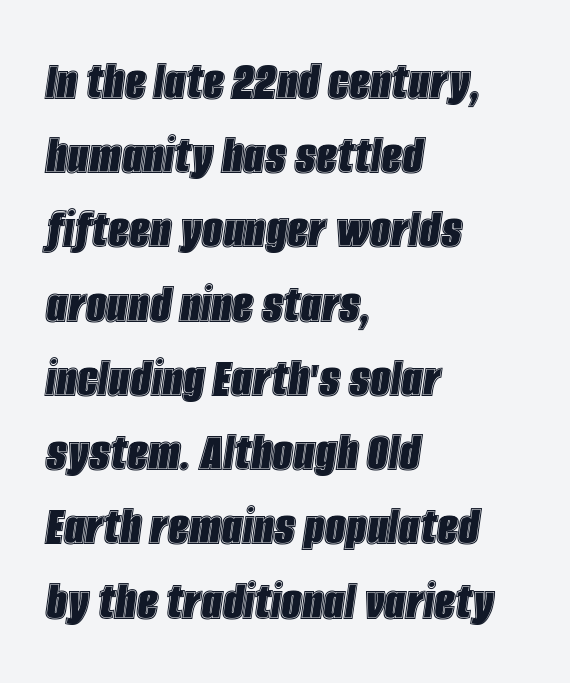
Slant detected: the letters are inclined. This sample uses plain, unmodified letter spacing. A classic flush-left, rag-right setting is used for this passage. What's the leading like? Ordinary, nothing unusual.
